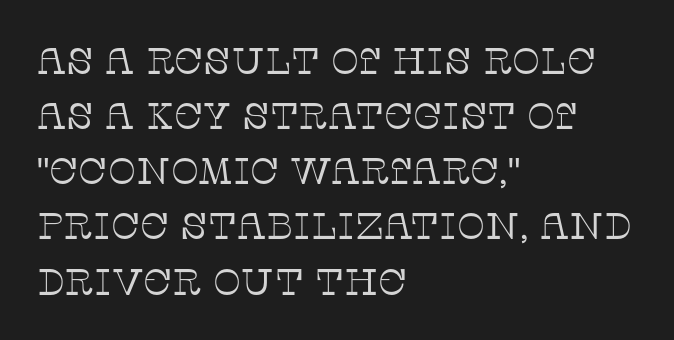
{"serif": "yes", "italic": "no", "bold": "no", "weight": "thin", "width": "normal", "stroke_contrast": "low", "x_height": "large", "monospaced": "no", "underline": "no", "align": "left", "line_spacing": "normal", "line_spacing_ratio": 1.49, "letter_spacing": "normal", "letter_spacing_em": 0.0, "glyph_px": 37}
